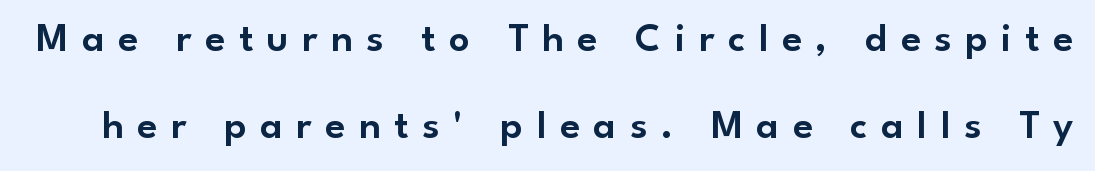
Note: no serifs on the glyphs. A typesetter would call this proportional, since set widths differ per character. The words here are not underlined. The passage shown stacks its lines with a broad gap. Each word looks stretched out because of the extra space between its letters.
